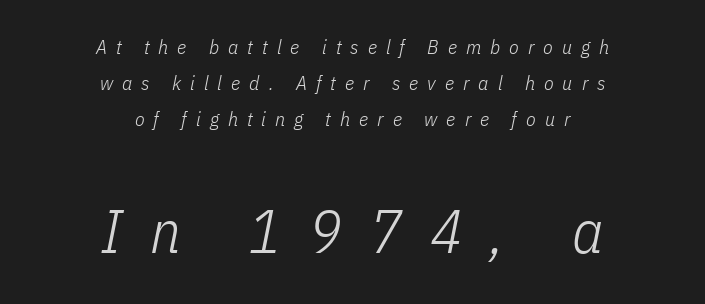
{"italic": "yes", "lean": "right", "slant_degrees": 11, "bold": "no", "weight": "light", "width": "condensed", "stroke_contrast": "low", "x_height": "medium", "monospaced": "no", "underline": "no", "align": "center", "line_spacing_ratio": 1.81, "letter_spacing": "wide", "letter_spacing_em": 0.45, "larger_block": "second", "size_ratio": 3.05, "glyph_px": 61}
